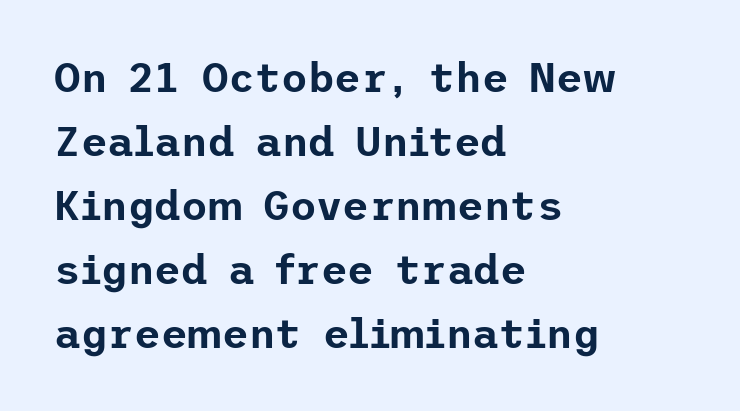
{"serif": "no", "italic": "no", "width": "normal", "stroke_contrast": "low", "x_height": "medium", "underline": "no", "align": "left", "line_spacing": "normal", "line_spacing_ratio": 1.56, "letter_spacing": "normal", "letter_spacing_em": 0.0, "glyph_px": 41}
